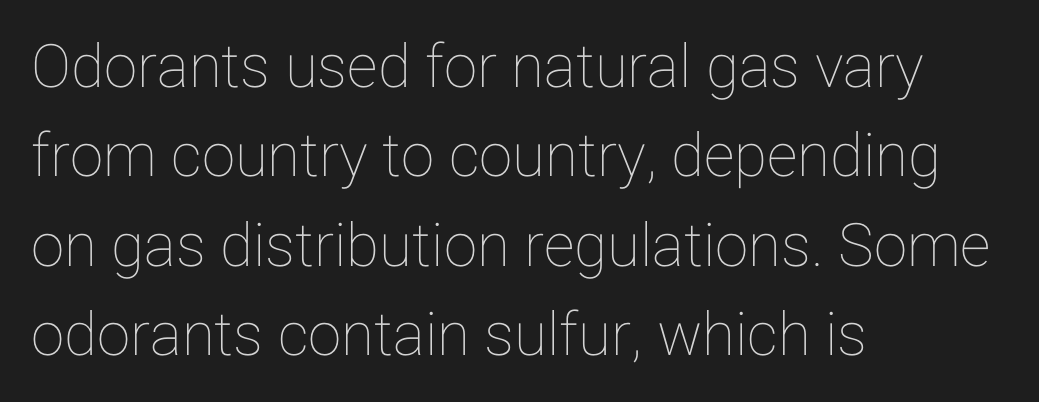
{"italic": "no", "width": "normal", "stroke_contrast": "low", "x_height": "medium", "monospaced": "no", "underline": "no", "align": "left", "line_spacing": "normal", "line_spacing_ratio": 1.49, "letter_spacing": "normal", "letter_spacing_em": 0.0, "glyph_px": 60}
